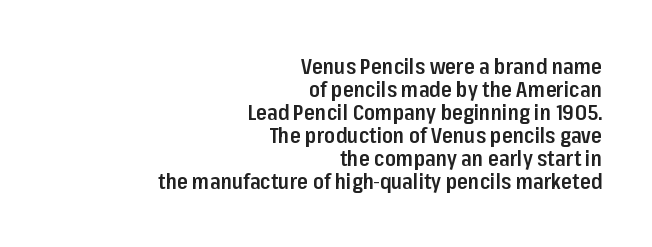
The image shows 22 px text type, upright; set right-aligned, tight line spacing (1.05x), normal letter spacing, not underlined.
